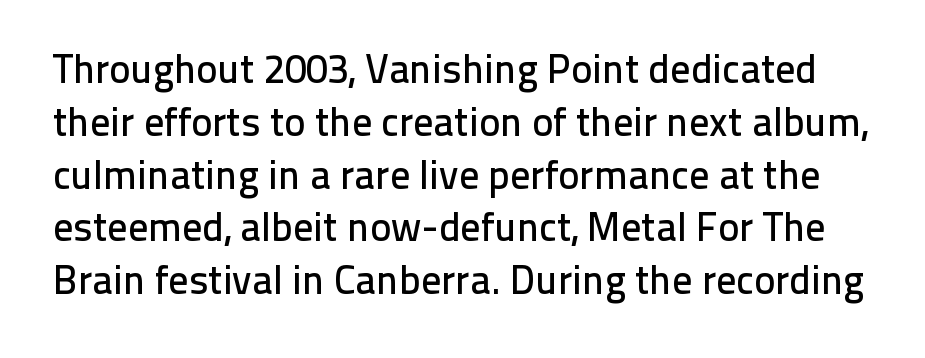
{"serif": "no", "italic": "no", "width": "normal", "stroke_contrast": "low", "x_height": "medium", "monospaced": "no", "underline": "no", "line_spacing": "normal", "line_spacing_ratio": 1.32, "letter_spacing": "normal", "letter_spacing_em": 0.0, "glyph_px": 40}
